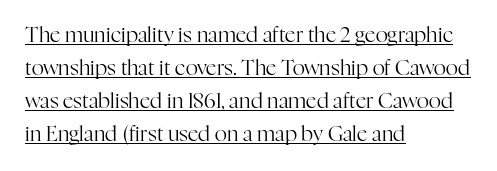
Vertical stems look standard width or narrower in stroke. The axis of the letterforms is exactly vertical. Is there an underline? Yes — a line sits under the letters. The space between consecutive lines is moderate. These lines keep a tight, regular rhythm from letter to letter.
